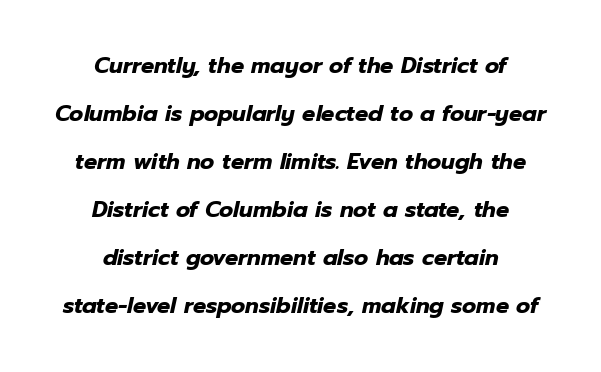
{"italic": "yes", "lean": "right", "slant_degrees": 12, "bold": "yes", "underline": "no", "align": "center", "line_spacing": "loose", "line_spacing_ratio": 2.18, "letter_spacing": "normal", "letter_spacing_em": 0.0, "glyph_px": 22}
